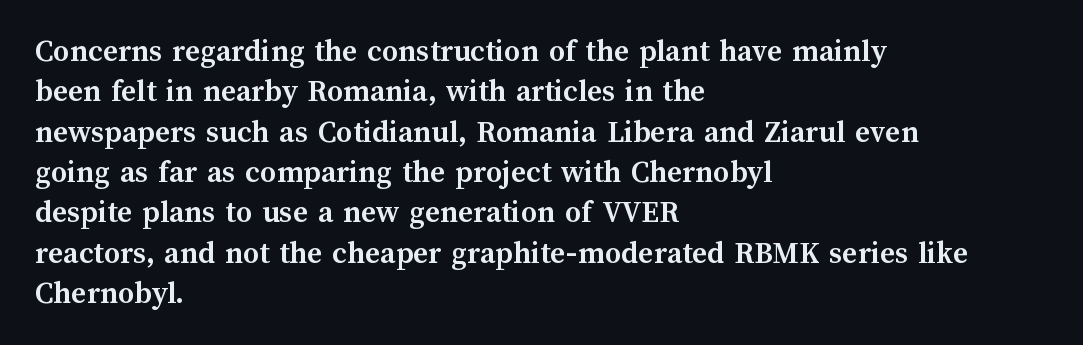
Q: Is the text bold? A: Yes.
Q: Is the text italic (slanted)? A: No, it is upright.
Q: Is the text underlined? A: No.
Q: How is the paragraph aligned? A: Left-aligned.
Q: Is the spacing between letters normal or unusually wide? A: Normal.
Q: Is the spacing between lines tight, normal or loose? A: Normal.
Q: Width (condensed, normal, or wide)? A: Normal.
Q: Stroke contrast? A: Medium.
Q: x-height? A: Medium.
Q: Monospaced? A: No.
